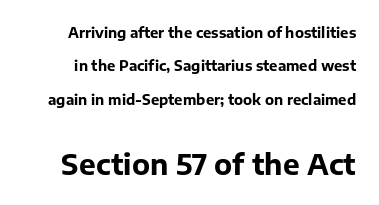
{"serif": "no", "italic": "no", "bold": "yes", "weight": "bold", "width": "normal", "stroke_contrast": "low", "x_height": "medium", "monospaced": "no", "underline": "no", "line_spacing": "loose", "line_spacing_ratio": 2.39, "letter_spacing": "normal", "letter_spacing_em": 0.0, "larger_block": "second", "size_ratio": 2.0, "glyph_px": 28}
